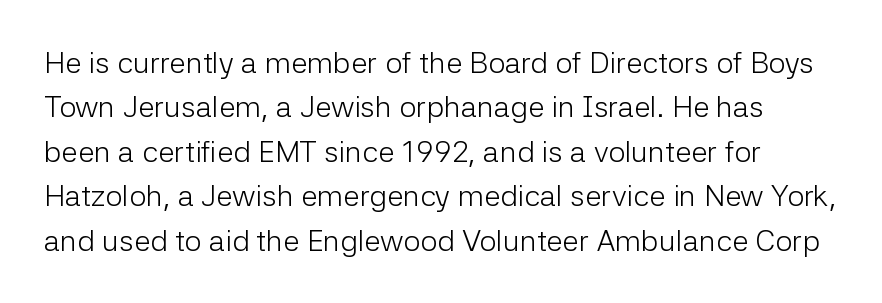
Nobody touched the tracking dial on this one. Classification — sans serif. Nobody drew a line under any word here. A typesetter would call this proportional, since set widths differ per character. Is there much room between lines? A standard amount, neither cramped nor airy.
